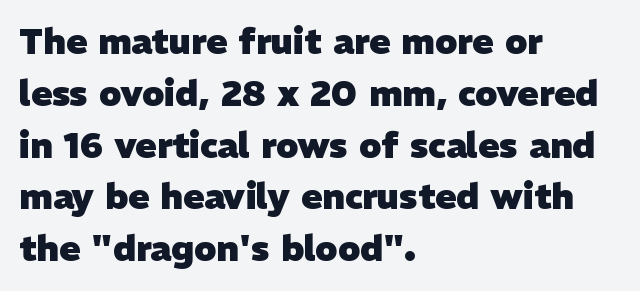
{"serif": "no", "bold": "yes", "weight": "heavy", "width": "normal", "stroke_contrast": "low", "x_height": "medium", "monospaced": "no", "underline": "no", "align": "left", "line_spacing": "normal", "line_spacing_ratio": 1.48, "letter_spacing": "normal", "letter_spacing_em": 0.0, "glyph_px": 35}
